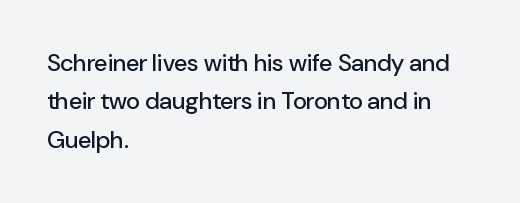
The image shows 24 px text type, upright; set left-aligned, normal line spacing (1.6x), normal letter spacing, not underlined.
